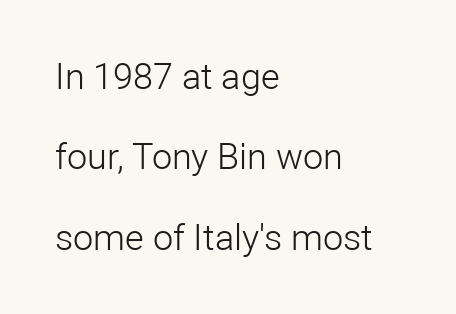
The image shows 36 px light sans-serif type, upright; set left-aligned, loose line spacing (2.23x), normal letter spacing, not underlined; low stroke contrast and a medium x-height.
